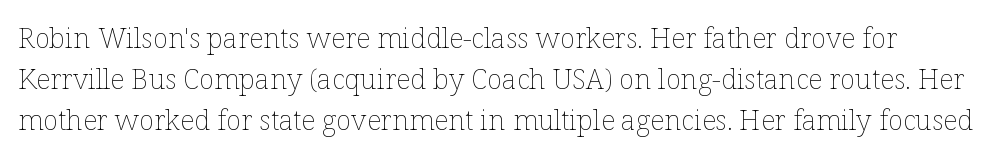
Vertical strokes here are truly vertical. Letter spacing: default. Only glyphs here, with clear space below each row. Varying glyph widths throughout — classic text-font behaviour. These glyphs show unthickened strokes, regular width or finer.
